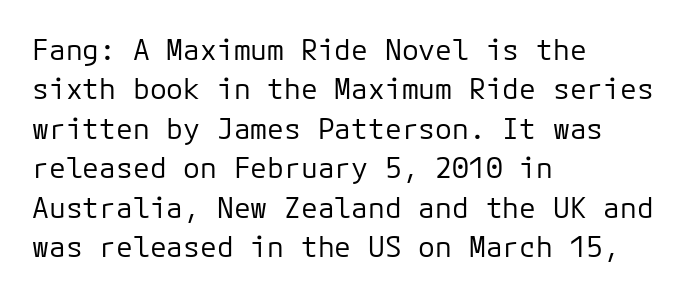
Q: Is the text bold? A: No.
Q: Is the text italic (slanted)? A: No, it is upright.
Q: Is the typeface a serif or a sans-serif typeface? A: Sans-serif.
Q: Is the text underlined? A: No.
Q: How is the paragraph aligned? A: Left-aligned.
Q: Is the spacing between letters normal or unusually wide? A: Normal.
Q: Is the spacing between lines tight, normal or loose? A: Normal.
Q: Width (condensed, normal, or wide)? A: Normal.
Q: Stroke contrast? A: Low.
Q: x-height? A: Medium.
Q: Monospaced? A: Yes.
